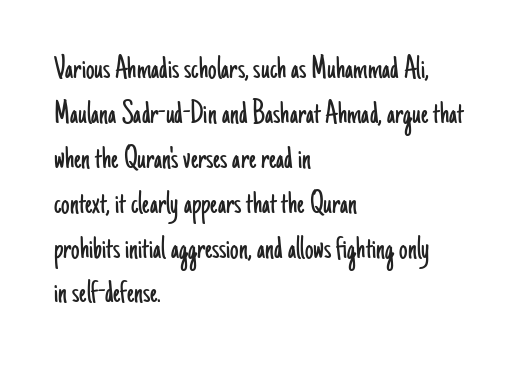
Q: Is the text bold? A: No.
Q: Is the text italic (slanted)? A: No, it is upright.
Q: Is the typeface a serif or a sans-serif typeface? A: Sans-serif.
Q: Is the text underlined? A: No.
Q: How is the paragraph aligned? A: Left-aligned.
Q: Is the spacing between letters normal or unusually wide? A: Normal.
Q: Is the spacing between lines tight, normal or loose? A: Normal.
Q: Width (condensed, normal, or wide)? A: Condensed.
Q: Stroke contrast? A: Low.
Q: x-height? A: Small.
Q: Monospaced? A: No.
